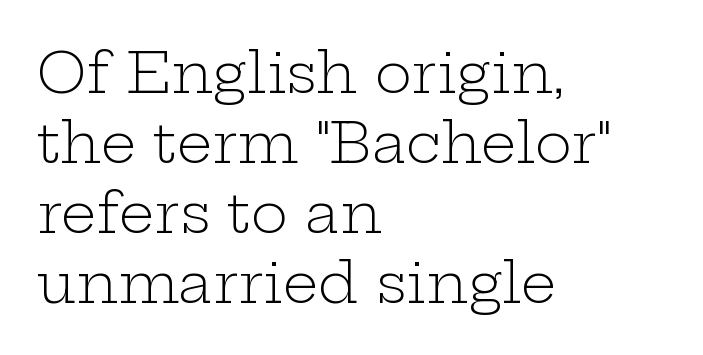
Type style note: has serifs. Weight: in the light-to-regular range. Honestly, there is no underline to notice here at all. Does the copy run flush right? No — it runs flush left.
